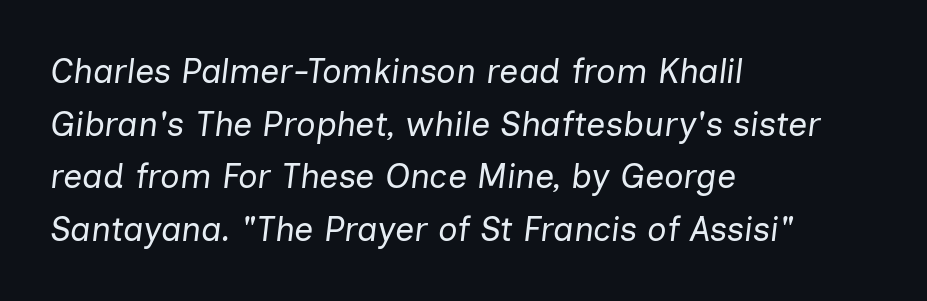
{"italic": "yes", "lean": "right", "slant_degrees": 7, "bold": "no", "weight": "regular", "width": "normal", "stroke_contrast": "low", "x_height": "medium", "monospaced": "no", "underline": "no", "align": "left", "line_spacing": "normal", "line_spacing_ratio": 1.55, "letter_spacing": "normal", "letter_spacing_em": 0.0, "glyph_px": 34}
